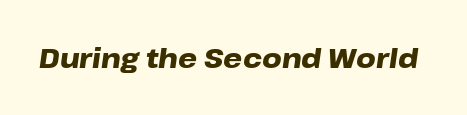
Notice how the stems are inclined rather than vertical — that's the hallmark of italics. Anything drawn beneath the words? Only blank space. The line texture is even and compact thanks to regular tracking. Students, this is bold: see how much ink each stroke carries.
